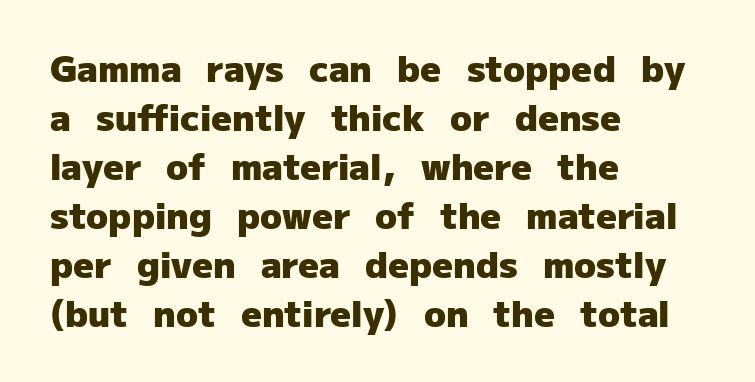
The image shows 36 px heavy sans-serif type, upright; set left-aligned, normal line spacing (1.36x), normal letter spacing, not underlined; low stroke contrast and a medium x-height.
